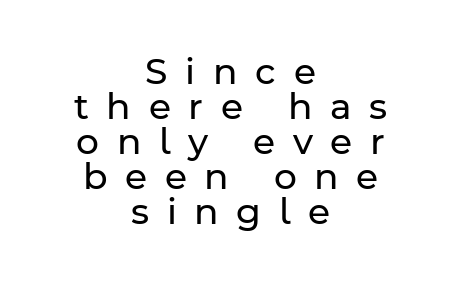
{"serif": "no", "italic": "no", "bold": "no", "weight": "regular", "width": "normal", "stroke_contrast": "low", "x_height": "medium", "monospaced": "no", "underline": "no", "align": "center", "line_spacing": "tight", "line_spacing_ratio": 0.97, "letter_spacing": "wide", "letter_spacing_em": 0.49, "glyph_px": 36}
